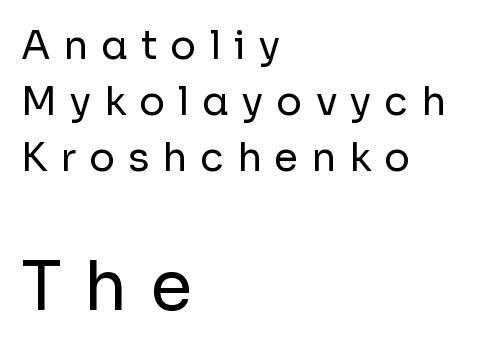
Q: Is the text bold? A: No.
Q: Is the text italic (slanted)? A: No, it is upright.
Q: Is the typeface a serif or a sans-serif typeface? A: Sans-serif.
Q: Is the text underlined? A: No.
Q: How is the paragraph aligned? A: Left-aligned.
Q: Is the spacing between letters normal or unusually wide? A: Unusually wide.
Q: Is the spacing between lines tight, normal or loose? A: Normal.
Q: Which block of text is set in a larger size, the first (top) or the second (bottom)? A: The second (bottom) one.
Q: Width (condensed, normal, or wide)? A: Normal.
Q: Stroke contrast? A: Low.
Q: x-height? A: Medium.
Q: Monospaced? A: No.
